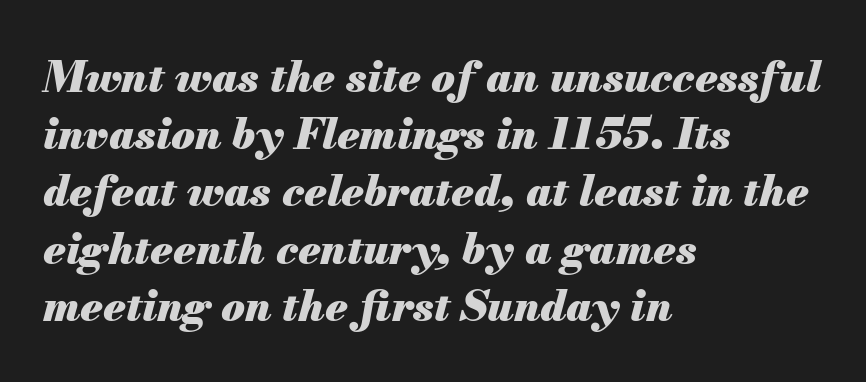
Q: Is the text bold? A: Yes.
Q: Is the text italic (slanted)? A: Yes, it leans right by about 13 degrees.
Q: Is the text underlined? A: No.
Q: How is the paragraph aligned? A: Left-aligned.
Q: Is the spacing between letters normal or unusually wide? A: Normal.
Q: Is the spacing between lines tight, normal or loose? A: Normal.
Q: Width (condensed, normal, or wide)? A: Normal.
Q: Stroke contrast? A: Medium.
Q: x-height? A: Small.
Q: Monospaced? A: No.
